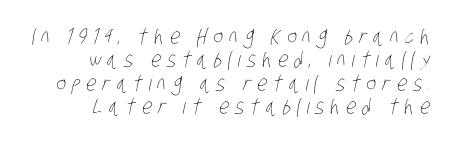
The image shows 21 px text type; set right-aligned, tight line spacing (1.11x), unusually wide letter spacing (+0.29 em), not underlined.
